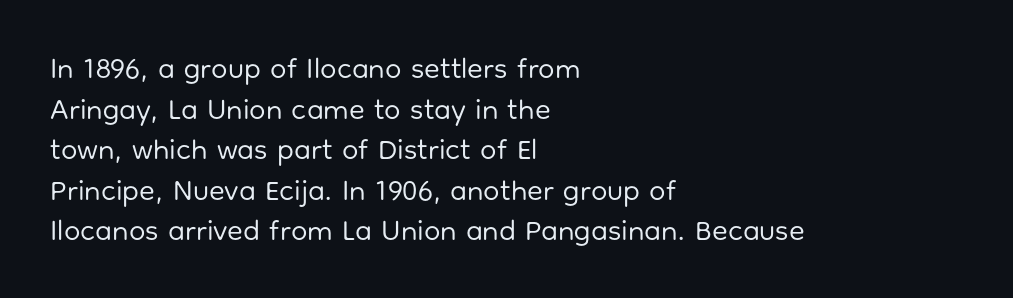
{"serif": "no", "italic": "no", "bold": "no", "weight": "regular", "width": "normal", "stroke_contrast": "low", "x_height": "medium", "monospaced": "no", "underline": "no", "align": "left", "line_spacing": "normal", "line_spacing_ratio": 1.4, "letter_spacing": "normal", "letter_spacing_em": 0.0, "glyph_px": 29}
